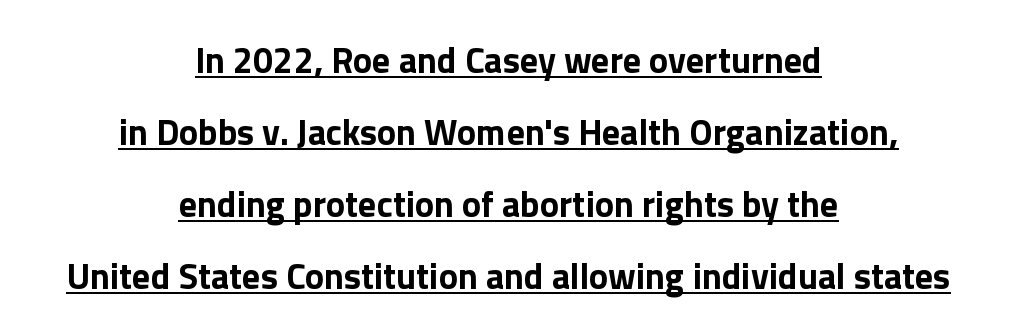
{"serif": "no", "italic": "no", "bold": "yes", "weight": "bold", "width": "normal", "stroke_contrast": "low", "x_height": "medium", "monospaced": "no", "underline": "yes", "align": "center", "line_spacing": "loose", "line_spacing_ratio": 2.0, "letter_spacing": "normal", "letter_spacing_em": 0.0, "glyph_px": 36}
